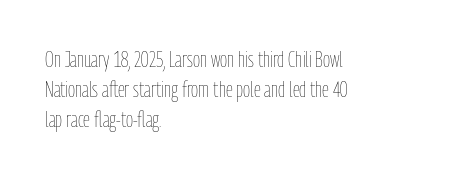
Q: Is the text bold? A: No.
Q: Is the text italic (slanted)? A: No, it is upright.
Q: Is the text underlined? A: No.
Q: How is the paragraph aligned? A: Left-aligned.
Q: Is the spacing between letters normal or unusually wide? A: Normal.
Q: Is the spacing between lines tight, normal or loose? A: Normal.
